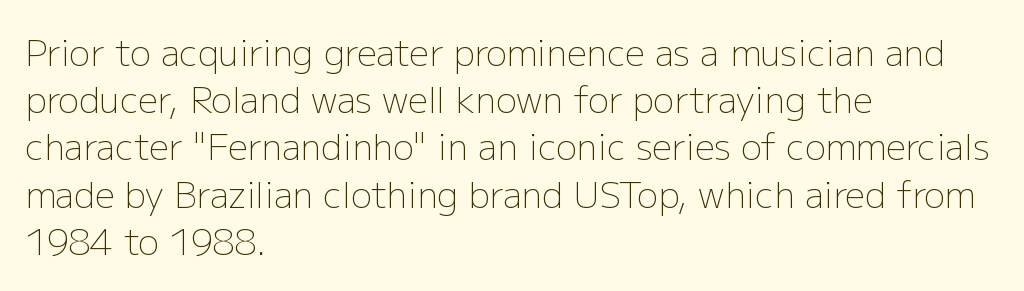
{"serif": "no", "italic": "no", "bold": "no", "weight": "light", "width": "normal", "stroke_contrast": "low", "x_height": "medium", "monospaced": "no", "underline": "no", "align": "left", "line_spacing": "normal", "line_spacing_ratio": 1.35, "letter_spacing": "normal", "letter_spacing_em": 0.0, "glyph_px": 35}
